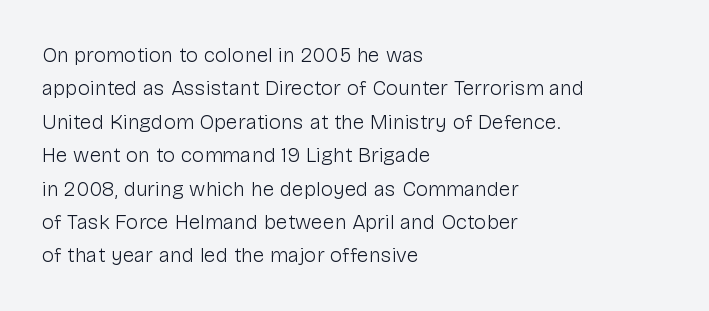
How would I describe the line gaps? Plain and ordinary. Weight: in the light-to-regular range. The type is set solid horizontally, with unmodified tracking. The lines are quadded left.
